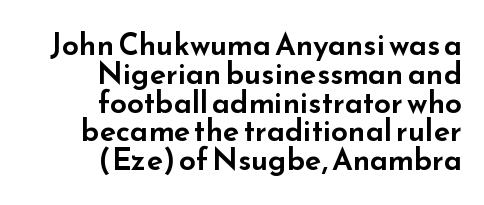
Q: Is the text italic (slanted)? A: No, it is upright.
Q: Is the typeface a serif or a sans-serif typeface? A: Sans-serif.
Q: Is the text underlined? A: No.
Q: How is the paragraph aligned? A: Right-aligned.
Q: Is the spacing between letters normal or unusually wide? A: Normal.
Q: Is the spacing between lines tight, normal or loose? A: Tight.
Q: Width (condensed, normal, or wide)? A: Wide.
Q: Stroke contrast? A: Low.
Q: x-height? A: Small.
Q: Monospaced? A: No.
